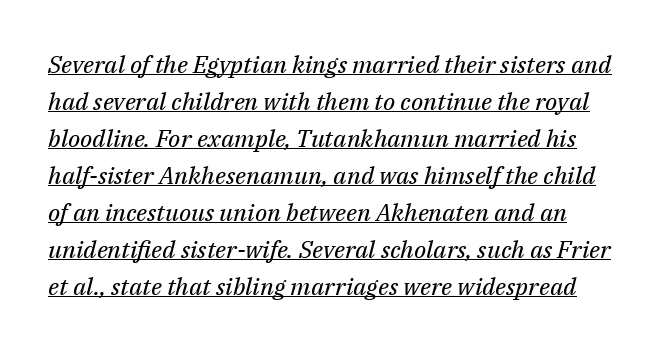
Q: Is the text bold? A: No.
Q: Is the text italic (slanted)? A: Yes, it leans right by about 14 degrees.
Q: Is the text underlined? A: Yes.
Q: Is the spacing between letters normal or unusually wide? A: Normal.
Q: Is the spacing between lines tight, normal or loose? A: Normal.
